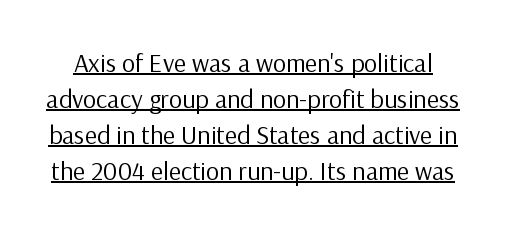
Italic: no, the glyphs are upright roman. This is not heavy type; no bold has been used. Underlined type. You could call the tracking neutral — neither tight nor loose. Is there much room between lines? A standard amount, neither cramped nor airy.
